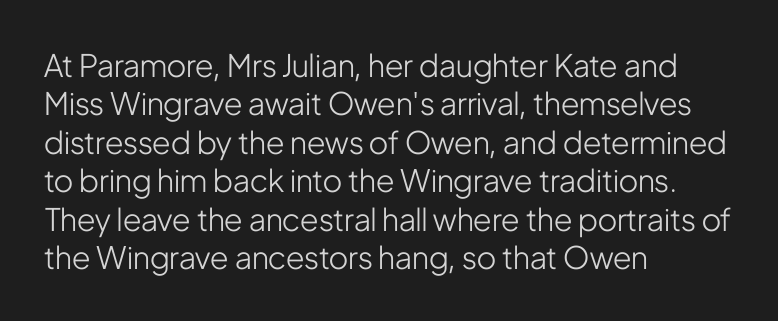
{"serif": "no", "italic": "no", "bold": "no", "weight": "light", "width": "condensed", "stroke_contrast": "low", "x_height": "medium", "monospaced": "no", "underline": "no", "align": "left", "line_spacing_ratio": 1.24, "letter_spacing": "normal", "letter_spacing_em": 0.0, "glyph_px": 31}
